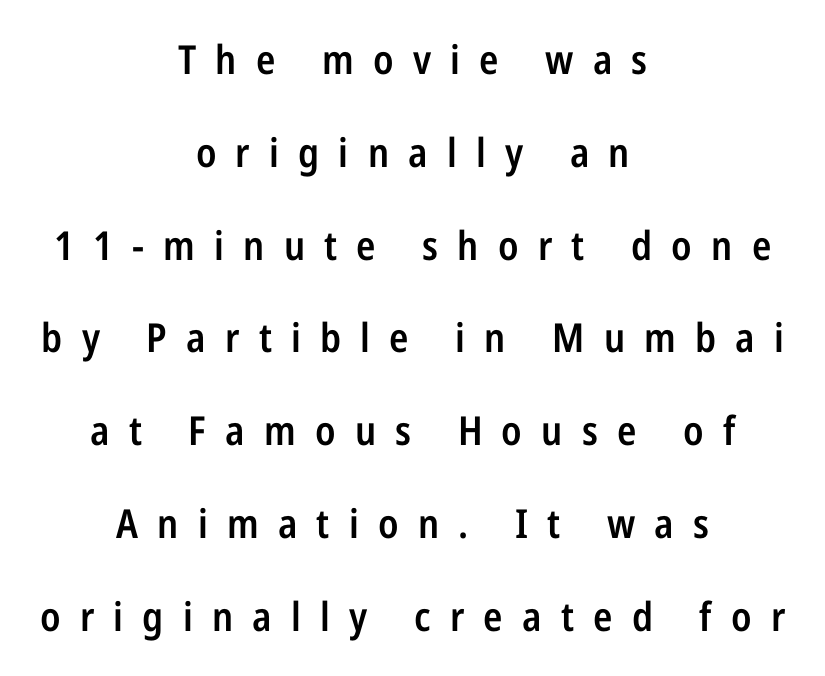
The image shows 40 px semibold, condensed sans-serif type, upright; set centered, loose line spacing (2.32x), unusually wide letter spacing (+0.48 em), not underlined; low stroke contrast and a medium x-height.
